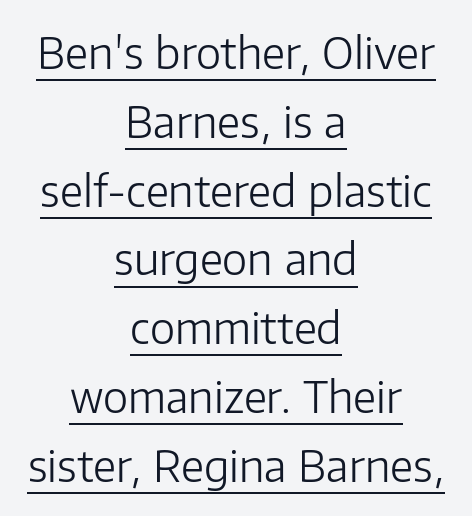
The image shows 43 px light sans-serif type, upright; set centered, normal line spacing (1.6x), normal letter spacing, underlined; low stroke contrast and a medium x-height.
